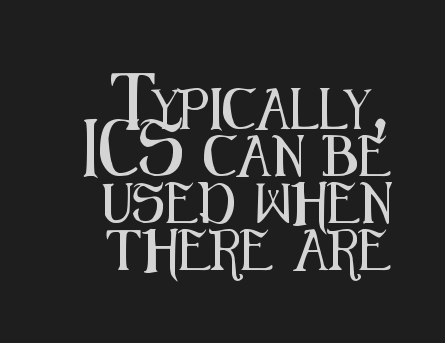
{"italic": "no", "width": "condensed", "stroke_contrast": "medium", "x_height": "medium", "monospaced": "no", "underline": "no", "align": "right", "line_spacing": "tight", "line_spacing_ratio": 1.15, "letter_spacing": "normal", "letter_spacing_em": 0.0, "glyph_px": 41}
